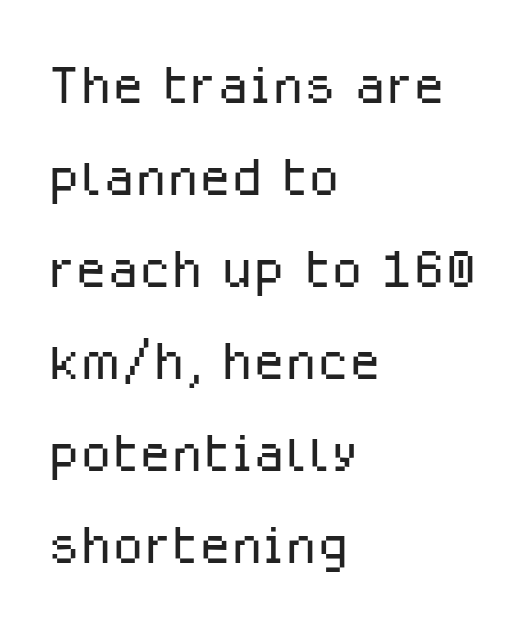
Q: Is the text bold? A: No.
Q: Is the text italic (slanted)? A: No, it is upright.
Q: Is the typeface a serif or a sans-serif typeface? A: Sans-serif.
Q: Is the text underlined? A: No.
Q: How is the paragraph aligned? A: Left-aligned.
Q: Is the spacing between letters normal or unusually wide? A: Normal.
Q: Is the spacing between lines tight, normal or loose? A: Normal.
Q: Width (condensed, normal, or wide)? A: Normal.
Q: Stroke contrast? A: Low.
Q: x-height? A: Medium.
Q: Monospaced? A: No.
